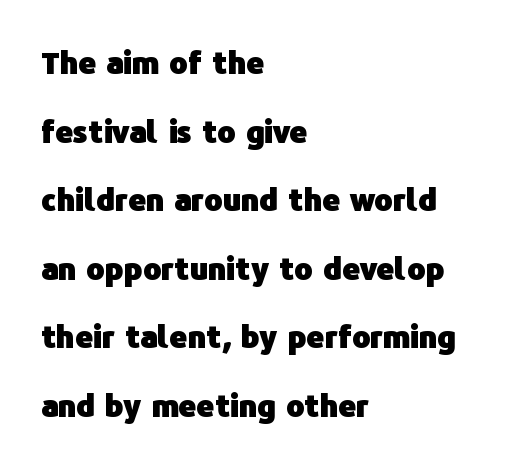
{"serif": "no", "italic": "no", "bold": "yes", "weight": "heavy", "width": "normal", "stroke_contrast": "low", "x_height": "medium", "monospaced": "no", "underline": "no", "align": "left", "line_spacing": "loose", "line_spacing_ratio": 2.21, "letter_spacing": "normal", "letter_spacing_em": 0.0, "glyph_px": 31}
